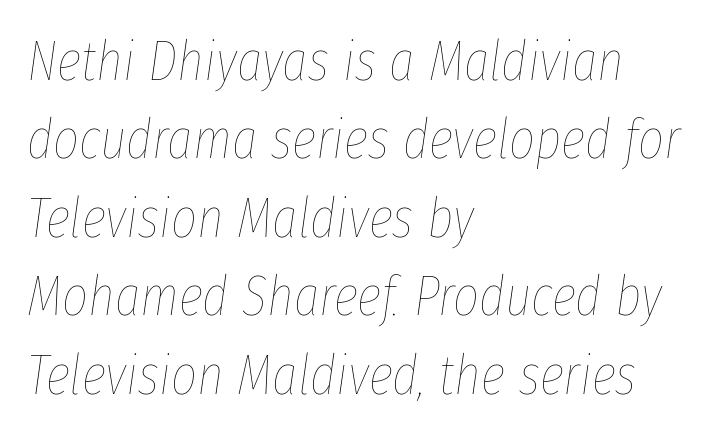
The image shows 56 px thin, condensed type, italic (leaning right); set left-aligned, normal line spacing (1.4x), normal letter spacing, not underlined; low stroke contrast and a medium x-height.
